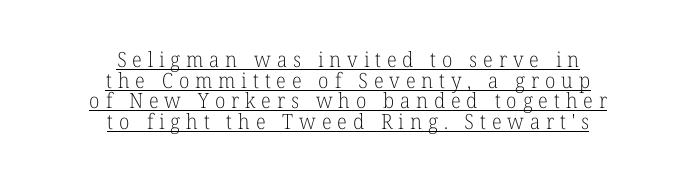
{"italic": "no", "bold": "no", "underline": "yes", "align": "center", "line_spacing": "tight", "line_spacing_ratio": 0.98, "letter_spacing": "wide", "letter_spacing_em": 0.28, "glyph_px": 21}
